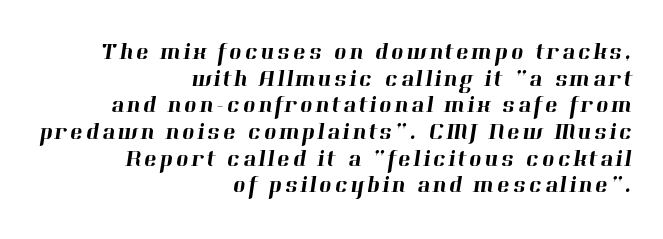
{"underline": "no", "align": "right", "line_spacing": "tight", "line_spacing_ratio": 1.11, "glyph_px": 24}
